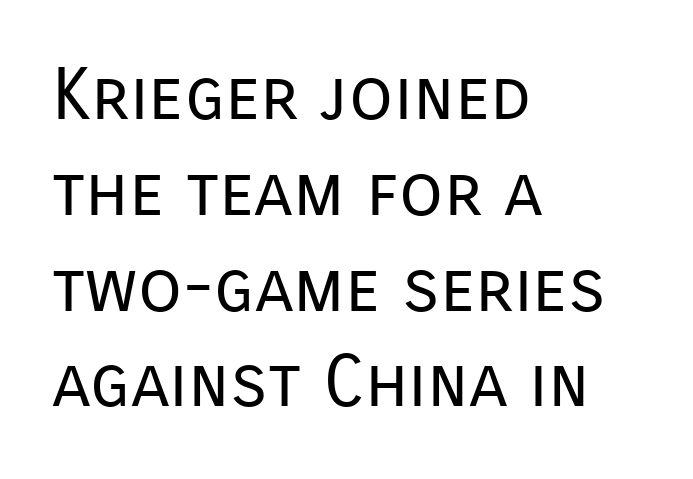
{"serif": "no", "italic": "no", "bold": "no", "weight": "regular", "width": "normal", "stroke_contrast": "low", "x_height": "medium", "monospaced": "no", "underline": "no", "align": "left", "line_spacing": "normal", "line_spacing_ratio": 1.33, "letter_spacing": "normal", "letter_spacing_em": 0.0, "glyph_px": 72}
